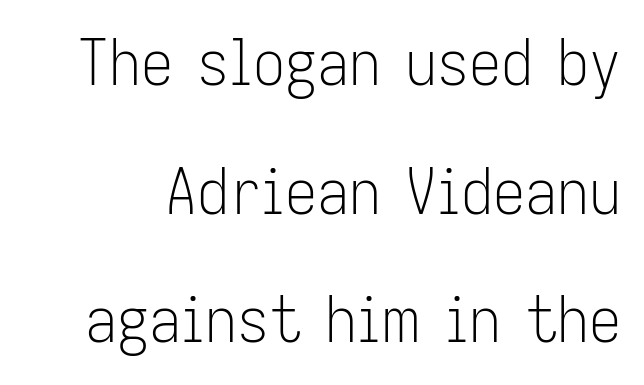
The image shows 64 px light, condensed sans-serif type, upright; set loose line spacing (2.01x), normal letter spacing, not underlined; low stroke contrast and a medium x-height.
